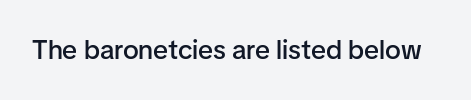
Honestly, the letter spacing is just normal — you wouldn't notice it. Only glyphs here, with clear space below each row. The typography opts for an upright posture over an oblique one. Set as a demibold, roughly 600 on the weight scale.
